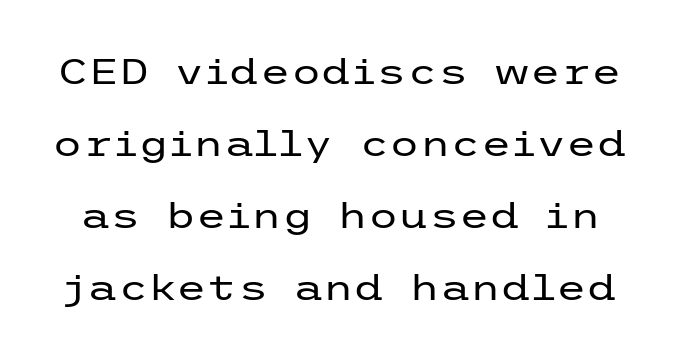
The image shows 35 px regular-weight, wide sans-serif type, upright; set loose line spacing (2.06x), normal letter spacing, not underlined; low stroke contrast and a medium x-height.
